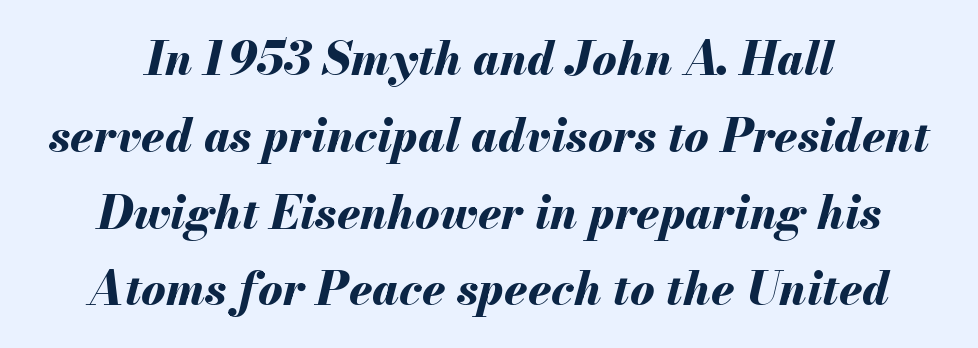
The font's italic variant was chosen for this text. Is the block centered? Yes — each line is placed symmetrically about the middle. One glance says typical: line gaps are just what's usual. Here the designer chose a conventional face with non-uniform glyph widths. Has an underline been added? It has not. Typesetter's note: full bold, strokes at maximum text heaviness.
